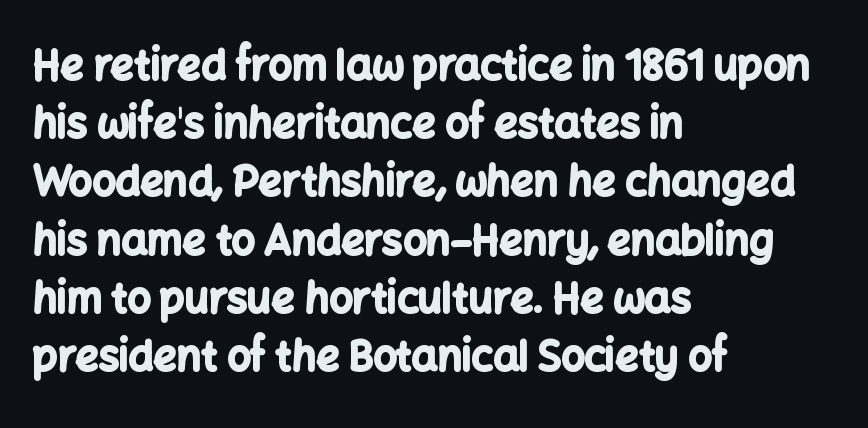
Q: Is the text bold? A: Yes.
Q: Is the text italic (slanted)? A: No, it is upright.
Q: Is the typeface a serif or a sans-serif typeface? A: Sans-serif.
Q: Is the text underlined? A: No.
Q: How is the paragraph aligned? A: Left-aligned.
Q: Is the spacing between letters normal or unusually wide? A: Normal.
Q: Is the spacing between lines tight, normal or loose? A: Normal.
Q: Width (condensed, normal, or wide)? A: Normal.
Q: Stroke contrast? A: Low.
Q: x-height? A: Medium.
Q: Monospaced? A: No.
